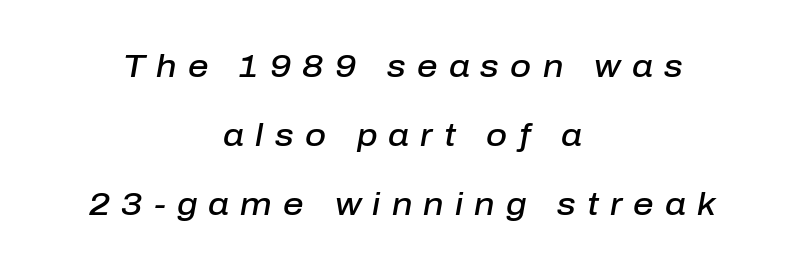
The rendering uses natural spacing where letterforms have individual widths. Layout note: lines centered. Typographic density is moderately raised because the face is semibold. The words here are not underlined. There's an unmistakable incline to the writing here.
